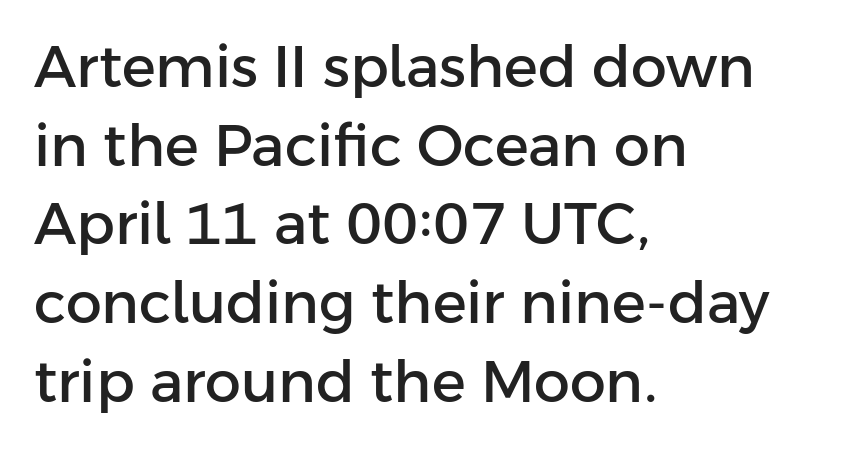
The image shows 57 px sans-serif type, upright; set left-aligned, normal line spacing (1.38x), normal letter spacing, not underlined; low stroke contrast and a medium x-height.
